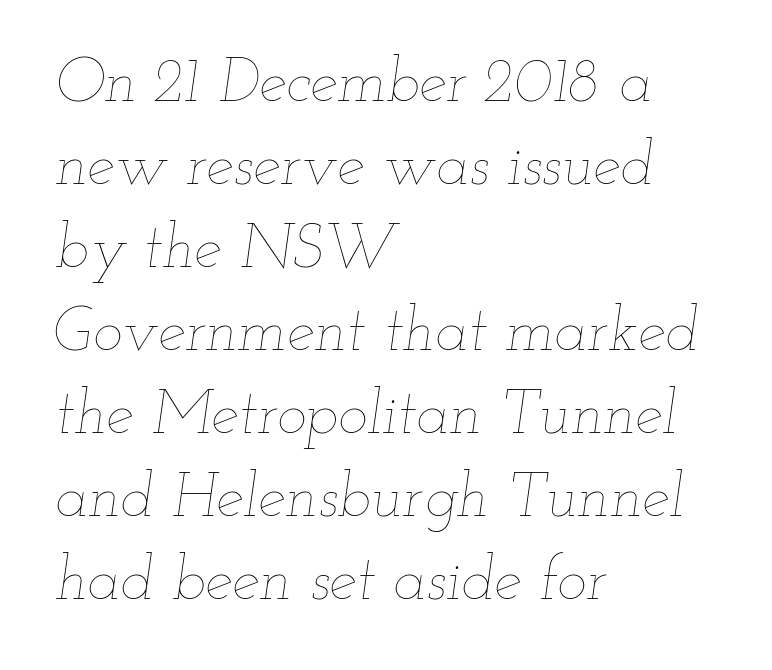
{"italic": "yes", "lean": "right", "slant_degrees": 12, "bold": "no", "weight": "thin", "width": "wide", "stroke_contrast": "low", "x_height": "small", "monospaced": "no", "underline": "no", "align": "left", "line_spacing": "normal", "line_spacing_ratio": 1.34, "letter_spacing": "normal", "letter_spacing_em": 0.0, "glyph_px": 62}
